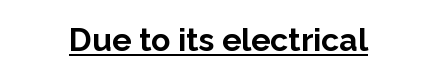
Q: Is the text bold? A: Yes.
Q: Is the text italic (slanted)? A: No, it is upright.
Q: Is the typeface a serif or a sans-serif typeface? A: Sans-serif.
Q: Is the text underlined? A: Yes.
Q: Is the spacing between letters normal or unusually wide? A: Normal.
Q: Width (condensed, normal, or wide)? A: Normal.
Q: Stroke contrast? A: Low.
Q: x-height? A: Medium.
Q: Monospaced? A: No.
